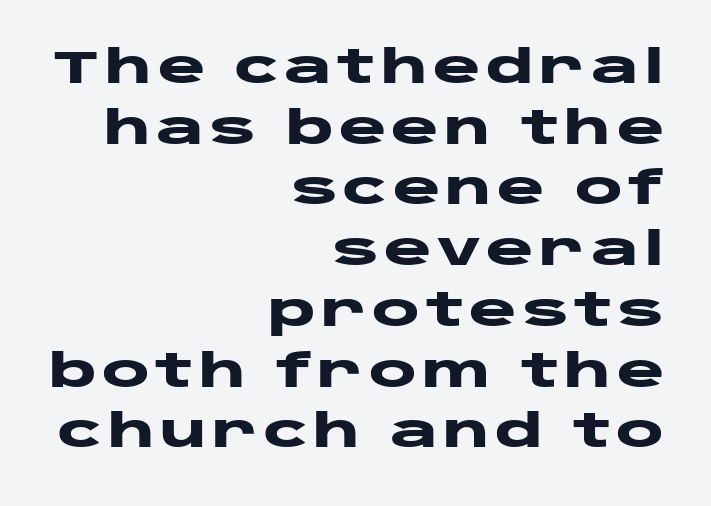
{"serif": "no", "italic": "no", "bold": "yes", "weight": "heavy", "width": "wide", "stroke_contrast": "low", "x_height": "large", "monospaced": "no", "underline": "no", "align": "right", "line_spacing": "normal", "line_spacing_ratio": 1.35, "glyph_px": 45}
